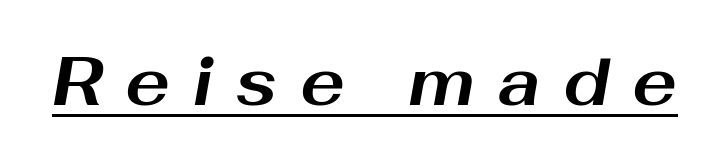
The image shows 67 px bold, wide type, italic (leaning right); set unusually wide letter spacing (+0.33 em), underlined; medium stroke contrast and a medium x-height.
